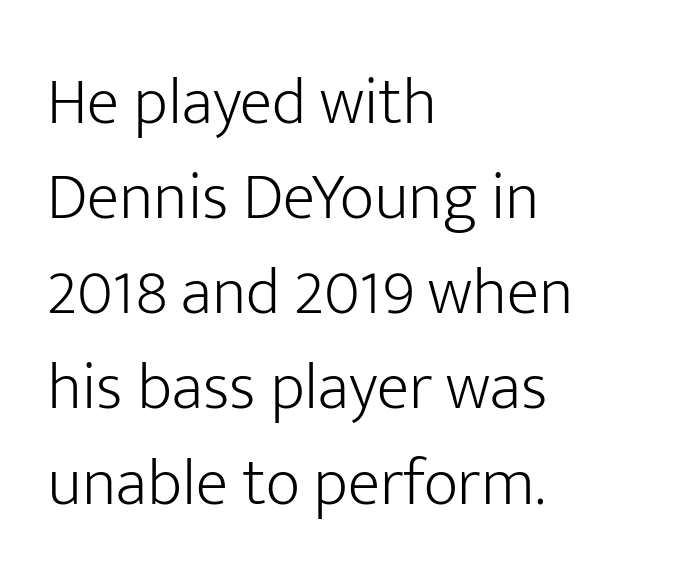
The image shows 67 px light sans-serif type, upright; set left-aligned, normal line spacing (1.42x), normal letter spacing, not underlined; low stroke contrast and a medium x-height.
